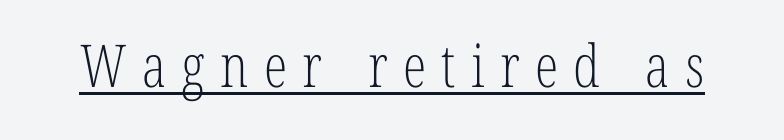
{"serif": "yes", "italic": "no", "bold": "no", "weight": "light", "width": "condensed", "stroke_contrast": "low", "x_height": "medium", "monospaced": "no", "underline": "yes", "letter_spacing": "wide", "letter_spacing_em": 0.26, "glyph_px": 59}
